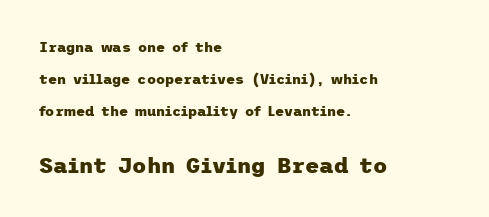
Q: Is the text bold? A: Yes.
Q: Is the text italic (slanted)? A: No, it is upright.
Q: Is the text underlined? A: No.
Q: How is the paragraph aligned? A: Left-aligned.
Q: Is the spacing between letters normal or unusually wide? A: Normal.
Q: Is the spacing between lines tight, normal or loose? A: Loose.
Q: Which block of text is set in a larger size, the first (top) or the second (bottom)? A: The second (bottom) one.
